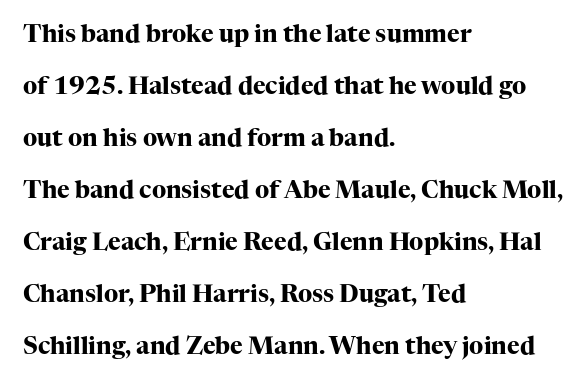
{"italic": "no", "bold": "yes", "underline": "no", "align": "left", "line_spacing": "loose", "line_spacing_ratio": 2.17, "letter_spacing": "normal", "letter_spacing_em": 0.0, "glyph_px": 24}
